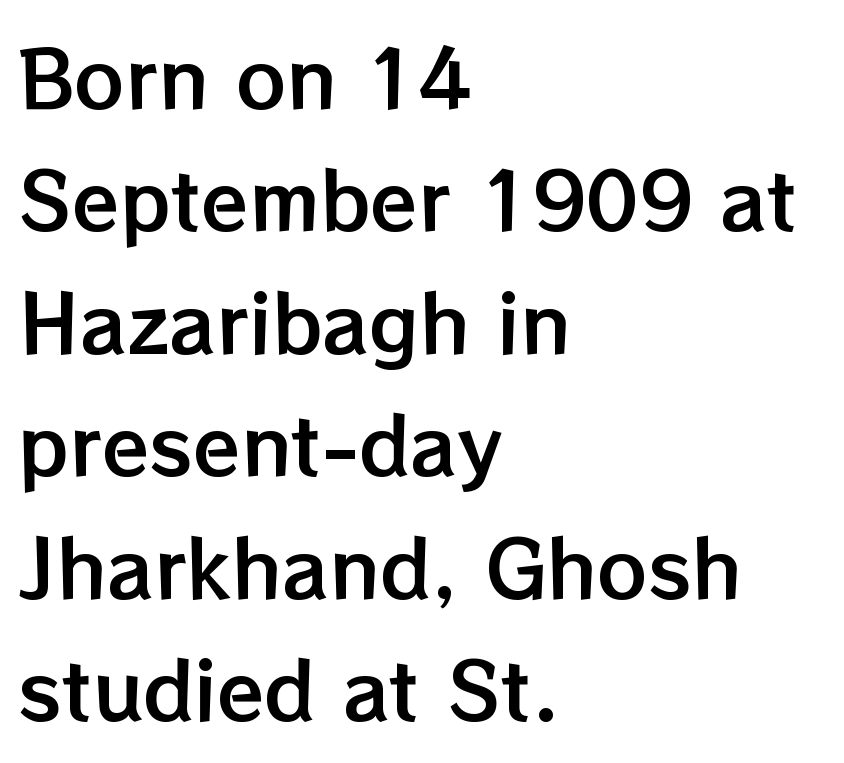
Q: Is the text italic (slanted)? A: No, it is upright.
Q: Is the text underlined? A: No.
Q: How is the paragraph aligned? A: Left-aligned.
Q: Is the spacing between letters normal or unusually wide? A: Normal.
Q: Is the spacing between lines tight, normal or loose? A: Normal.
Q: Width (condensed, normal, or wide)? A: Normal.
Q: Stroke contrast? A: Low.
Q: x-height? A: Medium.
Q: Monospaced? A: No.
